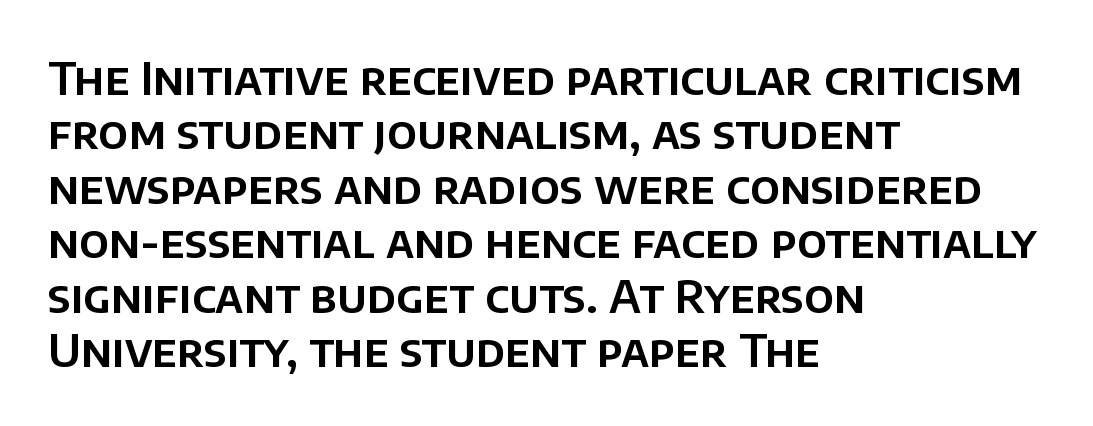
Nope, no serifs anywhere on these letters. Posture: straight, roman, zero tilt. Teacher's note: observe the even left margin — that is flush-left alignment. This sample has the flowing, uneven cadence of proportional lettering. There is no visible air inserted between adjacent glyphs.
